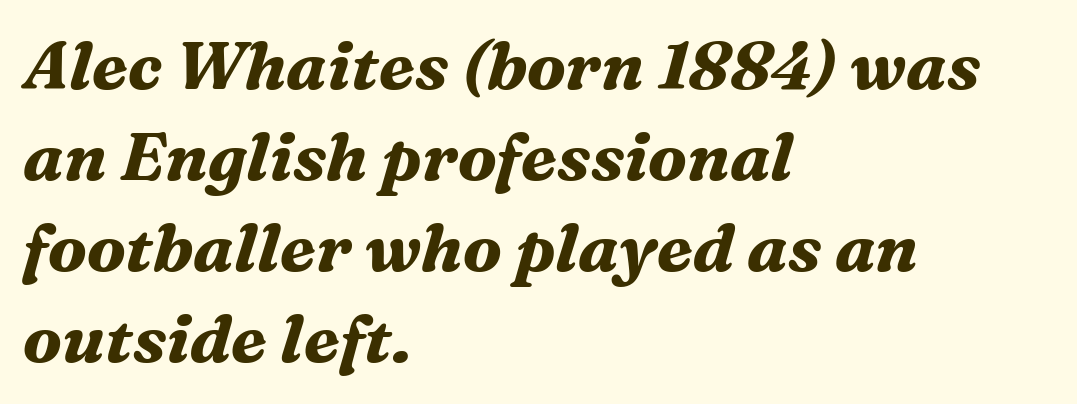
The image shows 67 px bold serif type, italic (leaning right); set left-aligned, normal line spacing (1.36x), normal letter spacing, not underlined; medium stroke contrast and a medium x-height.
